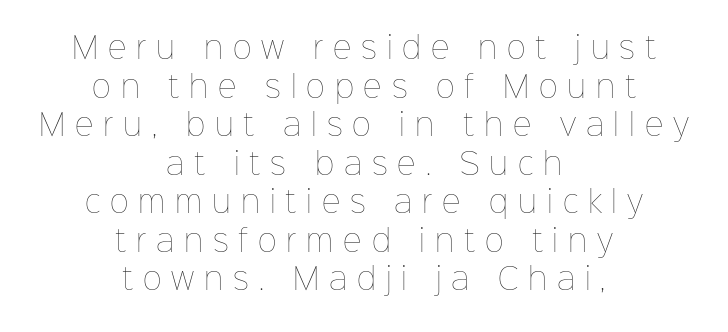
The image shows 29 px thin type, upright; set centered, normal line spacing (1.33x), unusually wide letter spacing (+0.34 em), not underlined; low stroke contrast and a medium x-height.
